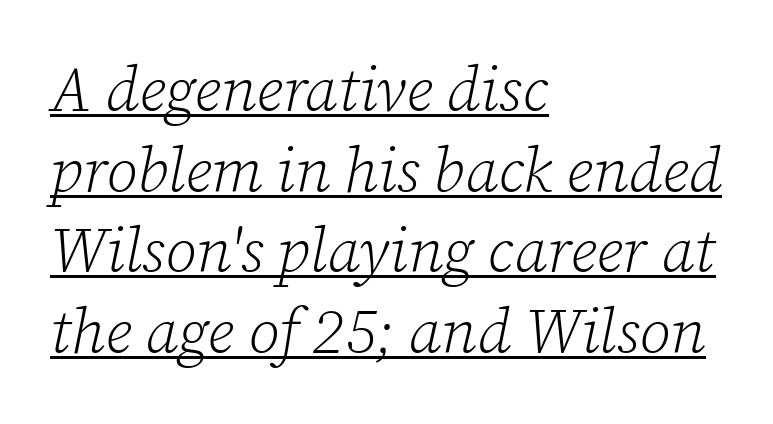
The passage shown is not bold in any degree. Reading down the column, the eye jumps a familiar distance to each next line. Small tapered or slab feet sit at the stroke ends, so this counts as serif. Each letter keeps its own natural width here, so spacing adapts to shape.
